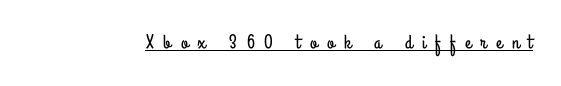
{"italic": "no", "underline": "yes", "letter_spacing": "wide", "letter_spacing_em": 0.48, "glyph_px": 20}
